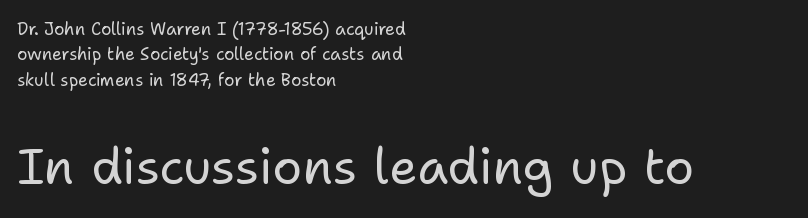
{"serif": "no", "italic": "no", "bold": "no", "weight": "regular", "width": "normal", "stroke_contrast": "low", "x_height": "medium", "monospaced": "no", "underline": "no", "align": "left", "line_spacing": "normal", "line_spacing_ratio": 1.5, "letter_spacing": "normal", "letter_spacing_em": 0.0, "larger_block": "second", "size_ratio": 2.94, "glyph_px": 50}
